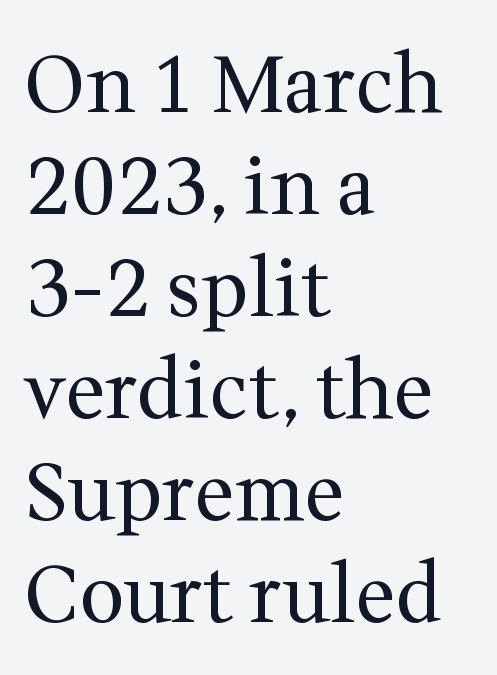
{"serif": "yes", "italic": "no", "bold": "no", "weight": "regular", "width": "normal", "stroke_contrast": "medium", "x_height": "medium", "monospaced": "no", "underline": "no", "align": "left", "line_spacing": "normal", "line_spacing_ratio": 1.29, "letter_spacing": "normal", "letter_spacing_em": 0.0, "glyph_px": 79}
